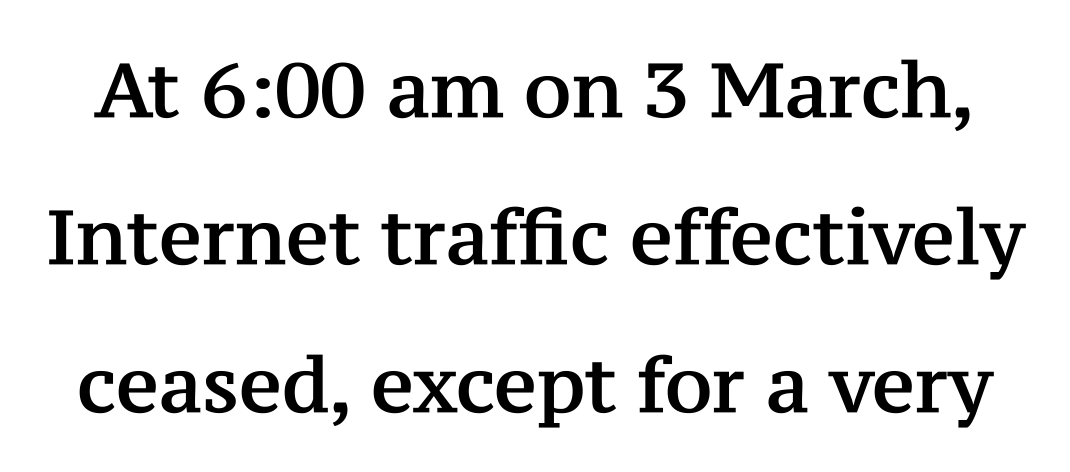
Q: Is the text italic (slanted)? A: No, it is upright.
Q: Is the typeface a serif or a sans-serif typeface? A: Serif.
Q: Is the text underlined? A: No.
Q: Is the spacing between letters normal or unusually wide? A: Normal.
Q: Is the spacing between lines tight, normal or loose? A: Loose.
Q: Width (condensed, normal, or wide)? A: Normal.
Q: Stroke contrast? A: Medium.
Q: x-height? A: Medium.
Q: Monospaced? A: No.
